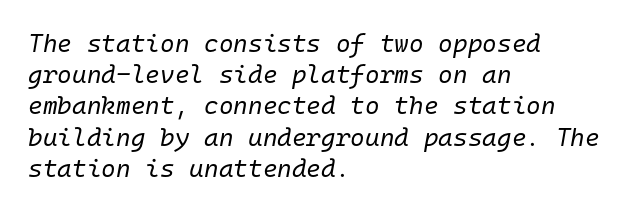
Q: Is the text bold? A: No.
Q: Is the text italic (slanted)? A: Yes, it leans right by about 10 degrees.
Q: Is the text underlined? A: No.
Q: How is the paragraph aligned? A: Left-aligned.
Q: Is the spacing between letters normal or unusually wide? A: Normal.
Q: Is the spacing between lines tight, normal or loose? A: Normal.
